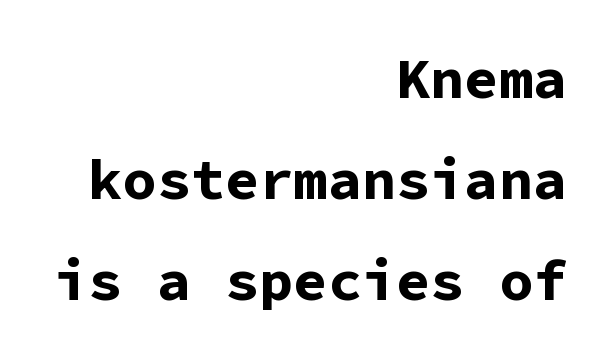
The image shows 57 px bold sans-serif type, upright, monospaced; set right-aligned, line spacing 1.77x, normal letter spacing, not underlined; low stroke contrast and a medium x-height.
